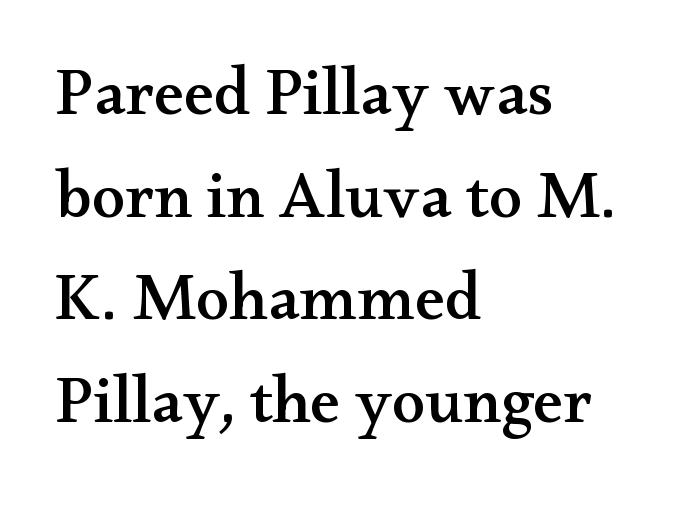
The image shows 67 px wide serif type, upright; set left-aligned, normal line spacing (1.53x), normal letter spacing, not underlined; medium stroke contrast and a small x-height.
